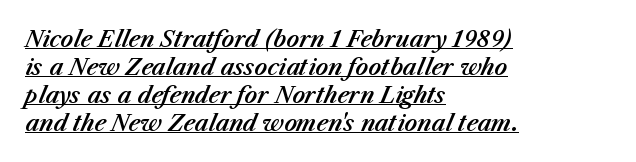
{"italic": "yes", "lean": "right", "slant_degrees": 23, "underline": "yes", "align": "left", "line_spacing": "normal", "line_spacing_ratio": 1.27, "letter_spacing": "normal", "letter_spacing_em": 0.0, "glyph_px": 22}
